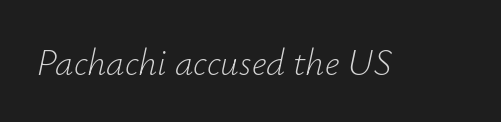
Heaviness? Minimal to ordinary, like unemphasized prose. Observe the lean: these are italic letterforms. Tracking value appears to be zero — textbook default spacing. Think of a printed novel: that variable character pitch is what you see here. The space beneath each line is pristine and unruled.
